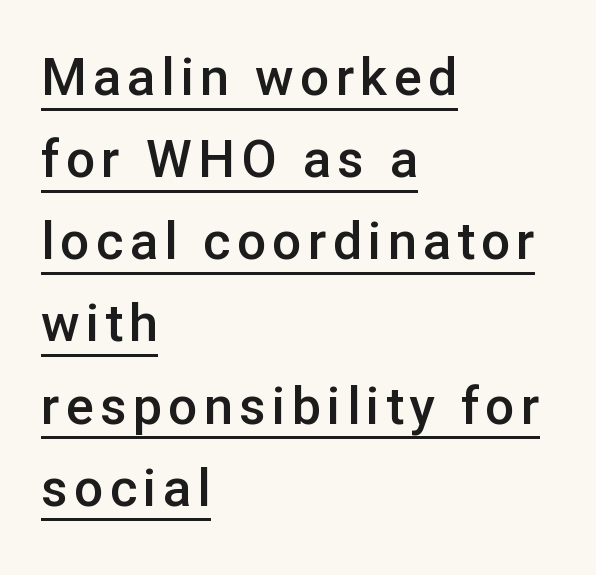
{"serif": "no", "italic": "no", "bold": "semi", "weight": "semibold", "width": "normal", "stroke_contrast": "low", "x_height": "medium", "monospaced": "no", "underline": "yes", "align": "left", "line_spacing": "normal", "line_spacing_ratio": 1.58, "glyph_px": 52}
